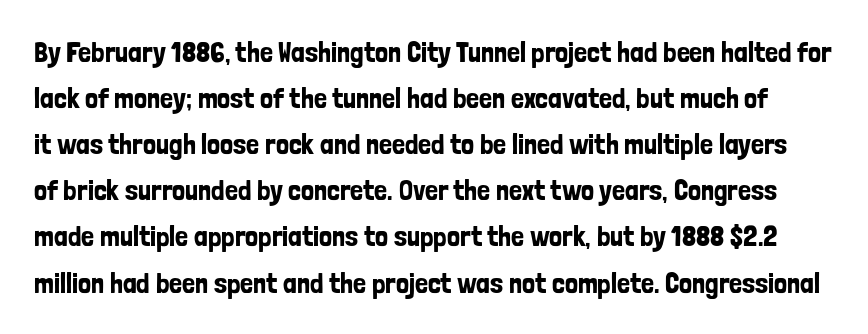
{"serif": "no", "italic": "no", "width": "condensed", "stroke_contrast": "low", "x_height": "medium", "monospaced": "no", "underline": "no", "line_spacing": "normal", "line_spacing_ratio": 1.59, "letter_spacing": "normal", "letter_spacing_em": 0.0, "glyph_px": 29}
